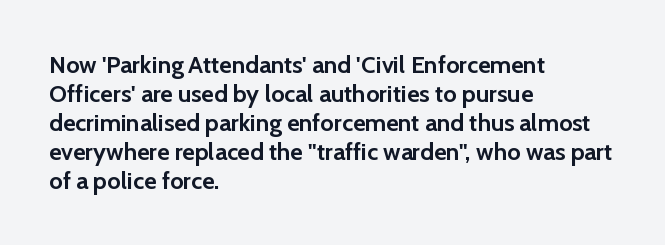
{"italic": "no", "bold": "yes", "underline": "no", "align": "left", "line_spacing_ratio": 1.21, "letter_spacing": "normal", "letter_spacing_em": 0.0, "glyph_px": 24}
